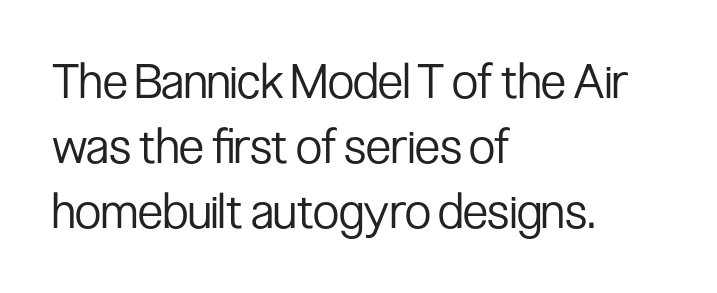
The face used here is rendered with its standard letterfit. The typeface has the unassuming heft of standard copy or less. Do the characters align in a grid? No, the font is proportional. No feet cap the strokes, marking this as sans-serif type. In terms of leading, this rendering sits right in the middle.
